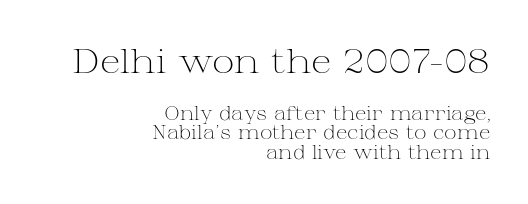
Q: Is the text bold? A: No.
Q: Is the text italic (slanted)? A: No, it is upright.
Q: Is the typeface a serif or a sans-serif typeface? A: Serif.
Q: Is the text underlined? A: No.
Q: How is the paragraph aligned? A: Right-aligned.
Q: Is the spacing between letters normal or unusually wide? A: Normal.
Q: Is the spacing between lines tight, normal or loose? A: Tight.
Q: Which block of text is set in a larger size, the first (top) or the second (bottom)? A: The first (top) one.
Q: Width (condensed, normal, or wide)? A: Wide.
Q: Stroke contrast? A: Medium.
Q: x-height? A: Medium.
Q: Monospaced? A: No.
